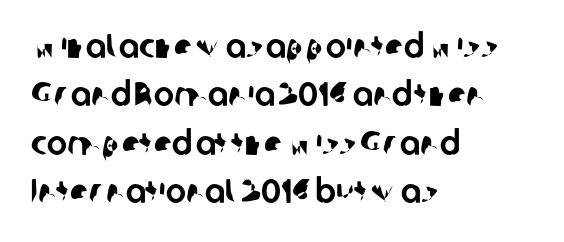
A normal amount of white space separates one row of letters from the next. The space beneath each line is pristine and unruled. Note: no serifs on the glyphs. The face used here is proportionally spaced, like ordinary book or web type. Short and long lines alike share a common starting point at left. You could call the tracking neutral — neither tight nor loose.
